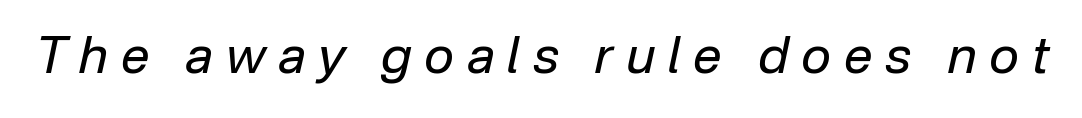
Here the glyphs are tracked loosely, breaking word shapes into spaced letters. Underline: absent. Tall strokes in this sample are angled rather than plumb. Is this a fixed-width face? No — the glyphs have proportional, varying widths. The passage shown is not bold in any degree.
